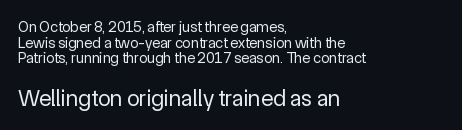
Q: Is the text bold? A: No.
Q: Is the text italic (slanted)? A: No, it is upright.
Q: Is the text underlined? A: No.
Q: How is the paragraph aligned? A: Left-aligned.
Q: Is the spacing between letters normal or unusually wide? A: Normal.
Q: Is the spacing between lines tight, normal or loose? A: Tight.
Q: Which block of text is set in a larger size, the first (top) or the second (bottom)? A: The second (bottom) one.
